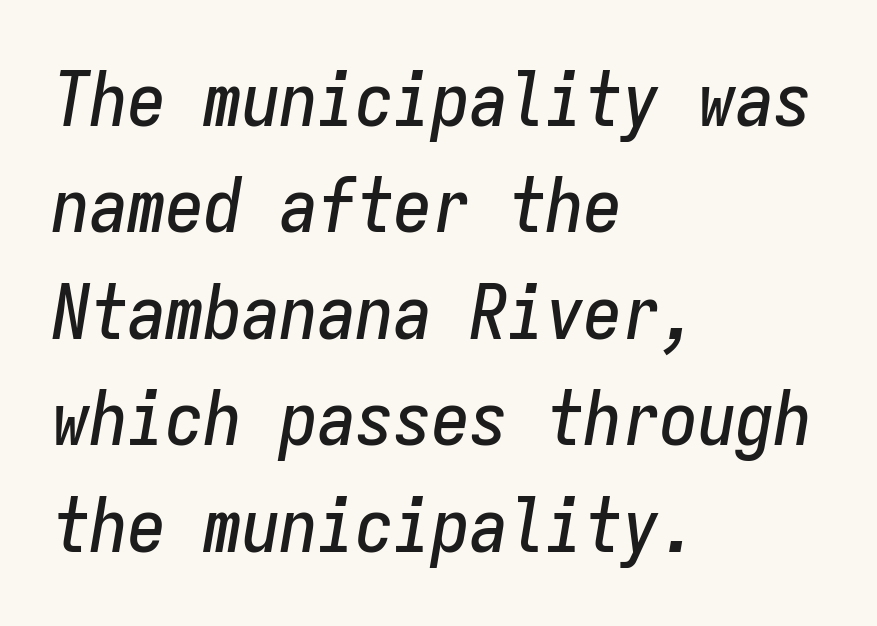
Underline: absent. Note the uniform advance width — an 'i' takes as much space as an 'm'. The rows are spaced the way most documents space them. Each word holds together tightly as a unit, with standard inter-letter gaps.
